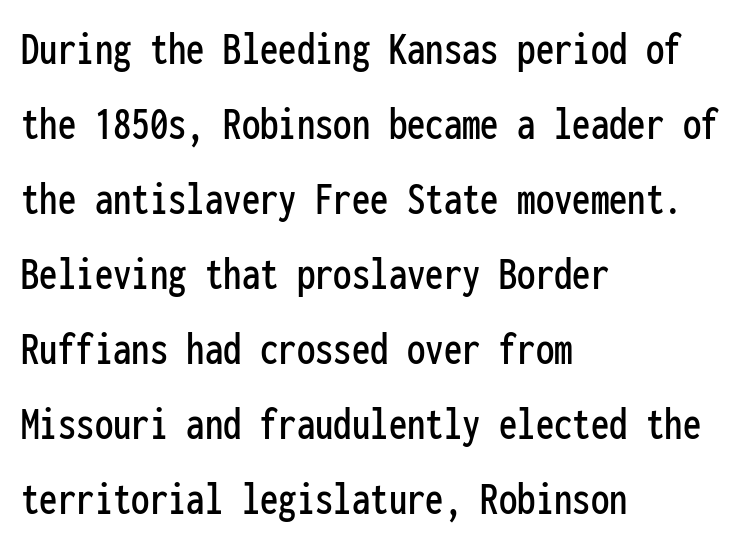
{"serif": "no", "italic": "no", "width": "condensed", "stroke_contrast": "low", "x_height": "medium", "monospaced": "yes", "underline": "no", "align": "left", "line_spacing": "normal", "line_spacing_ratio": 1.53, "letter_spacing": "normal", "letter_spacing_em": 0.0, "glyph_px": 49}
